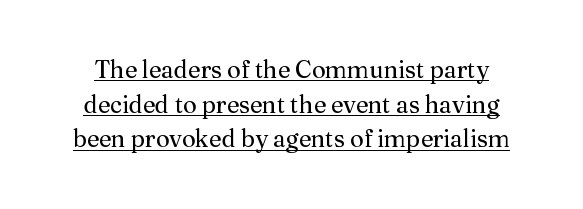
{"italic": "no", "bold": "no", "underline": "yes", "line_spacing": "normal", "line_spacing_ratio": 1.44, "letter_spacing": "normal", "letter_spacing_em": 0.0, "glyph_px": 24}
